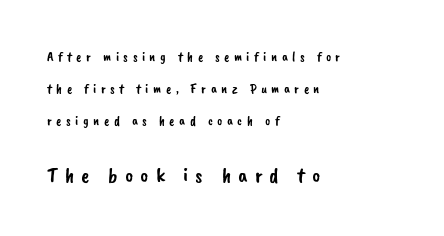
Q: Is the text underlined? A: No.
Q: How is the paragraph aligned? A: Left-aligned.
Q: Is the spacing between letters normal or unusually wide? A: Unusually wide.
Q: Is the spacing between lines tight, normal or loose? A: Loose.
Q: Which block of text is set in a larger size, the first (top) or the second (bottom)? A: The second (bottom) one.
